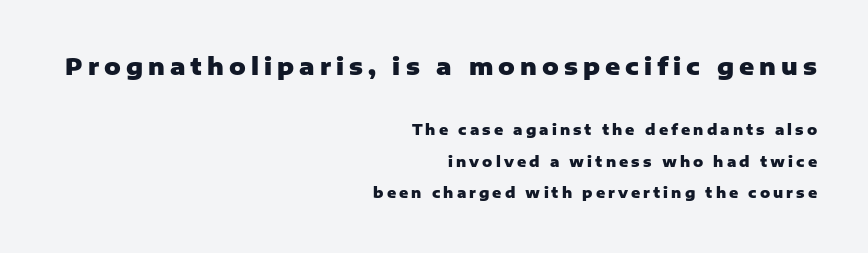
Honestly, there is no underline to notice here at all. Compared with typical paragraphs, the rows here are farther apart. The setting favours the right margin, as signatures and pull-quotes sometimes do. Heavy, bold letterforms. Compared with typical body copy, the letter spacing here is much looser.
